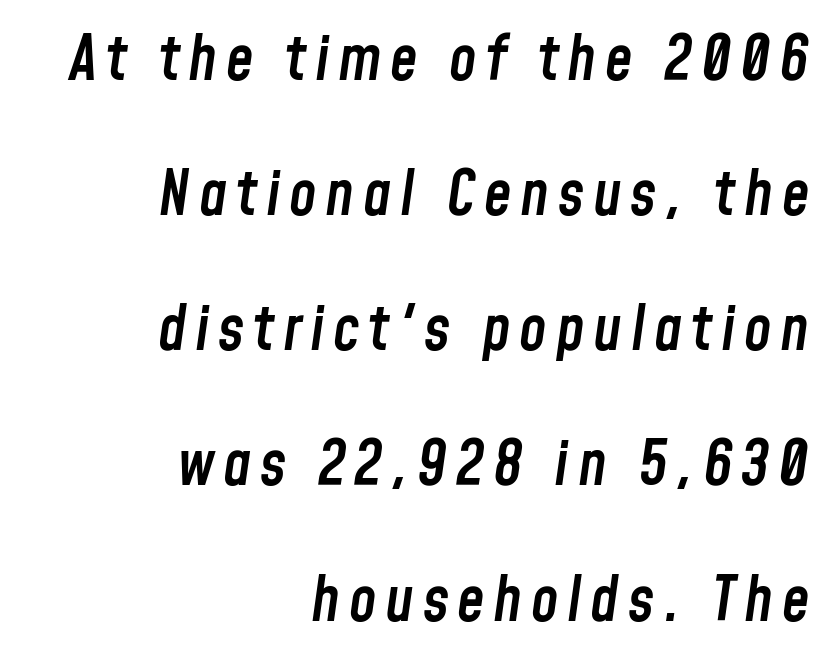
Q: Is the text bold? A: Semi-bold.
Q: Is the text italic (slanted)? A: Yes, it leans right by about 8 degrees.
Q: Is the text underlined? A: No.
Q: How is the paragraph aligned? A: Right-aligned.
Q: Is the spacing between lines tight, normal or loose? A: Loose.
Q: Width (condensed, normal, or wide)? A: Condensed.
Q: Stroke contrast? A: Low.
Q: x-height? A: Medium.
Q: Monospaced? A: No.
